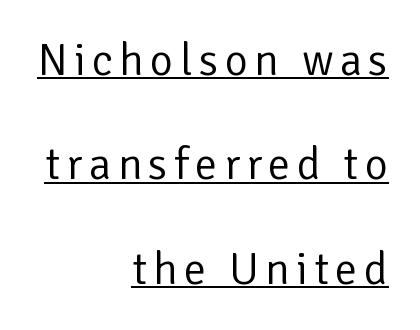
Line spacing here is loose. Is the stroke heavy? The answer is a plain regular-or-lighter. The face used here appears with an underline applied. The typesetter chose a ragged-left arrangement here.
